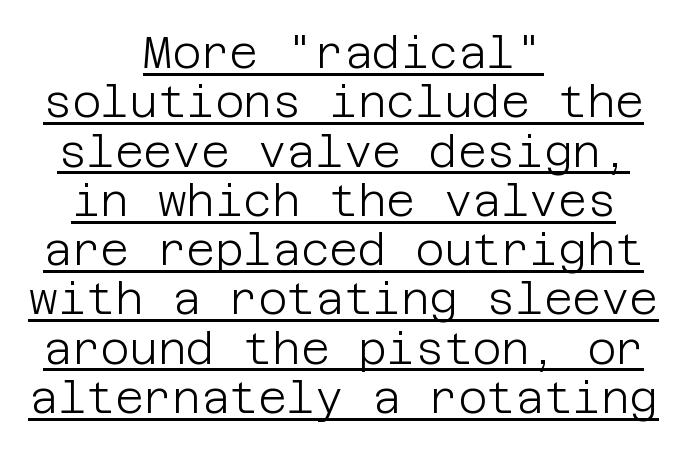
The image shows 44 px light sans-serif type, upright; set centered, tight line spacing (1.12x), normal letter spacing, underlined; low stroke contrast and a large x-height.
